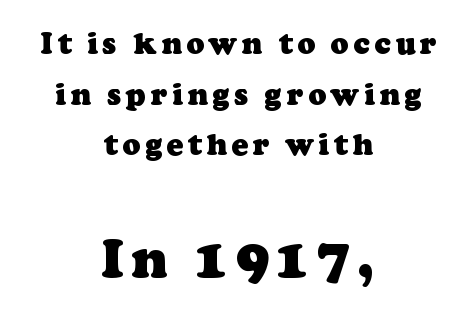
Q: Is the text bold? A: Yes.
Q: Is the typeface a serif or a sans-serif typeface? A: Serif.
Q: Is the text underlined? A: No.
Q: How is the paragraph aligned? A: Centered.
Q: Is the spacing between lines tight, normal or loose? A: Normal.
Q: Which block of text is set in a larger size, the first (top) or the second (bottom)? A: The second (bottom) one.
Q: Width (condensed, normal, or wide)? A: Normal.
Q: Stroke contrast? A: Low.
Q: x-height? A: Medium.
Q: Monospaced? A: No.
